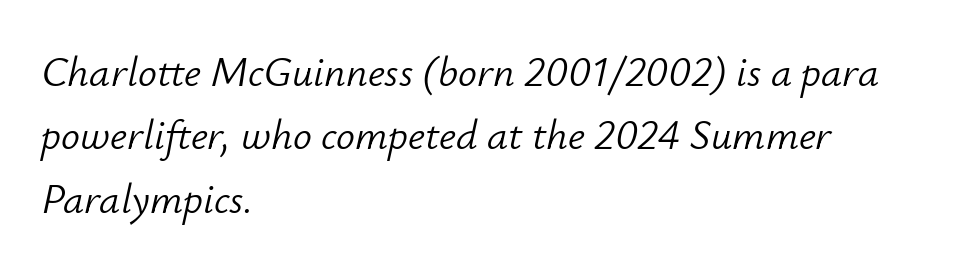
The image shows 42 px light type, italic (leaning right); set left-aligned, normal line spacing (1.51x), normal letter spacing, not underlined; low stroke contrast and a small x-height.
